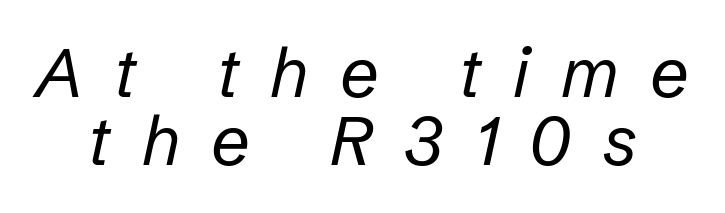
An italicized treatment has been applied to the whole sample. The rendering uses a small line-height, squeezing the rows. The font sits on the lighter half of the weight spectrum, regular included. Here the designer chose a conventional face with non-uniform glyph widths.
